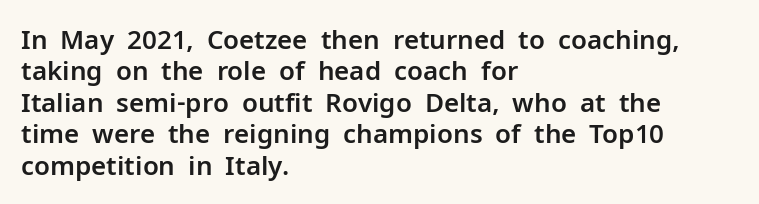
{"italic": "no", "underline": "no", "align": "left", "line_spacing_ratio": 1.21, "letter_spacing": "normal", "letter_spacing_em": 0.0, "glyph_px": 26}
